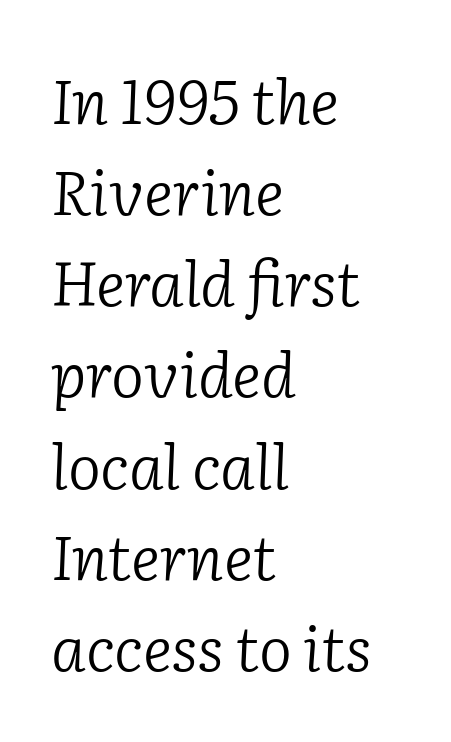
The image shows 62 px light serif type, italic (leaning right); set left-aligned, normal line spacing (1.47x), normal letter spacing, not underlined; low stroke contrast and a medium x-height.
